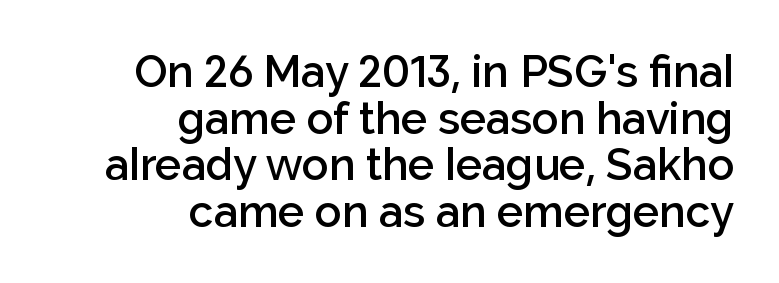
The lines are packed closely together with very little leading. The rendering shows plain stroke endings on the letterforms — a sans-serif design. Ascenders rise straight up at ninety degrees. Anything drawn beneath the words? Only blank space.
